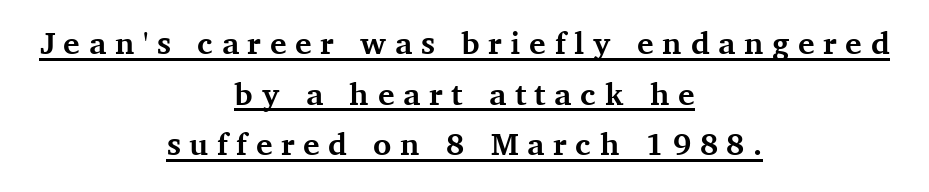
{"serif": "yes", "italic": "no", "bold": "yes", "weight": "bold", "width": "normal", "stroke_contrast": "medium", "x_height": "medium", "monospaced": "no", "underline": "yes", "align": "center", "line_spacing": "normal", "line_spacing_ratio": 1.63, "letter_spacing": "wide", "letter_spacing_em": 0.28, "glyph_px": 31}
